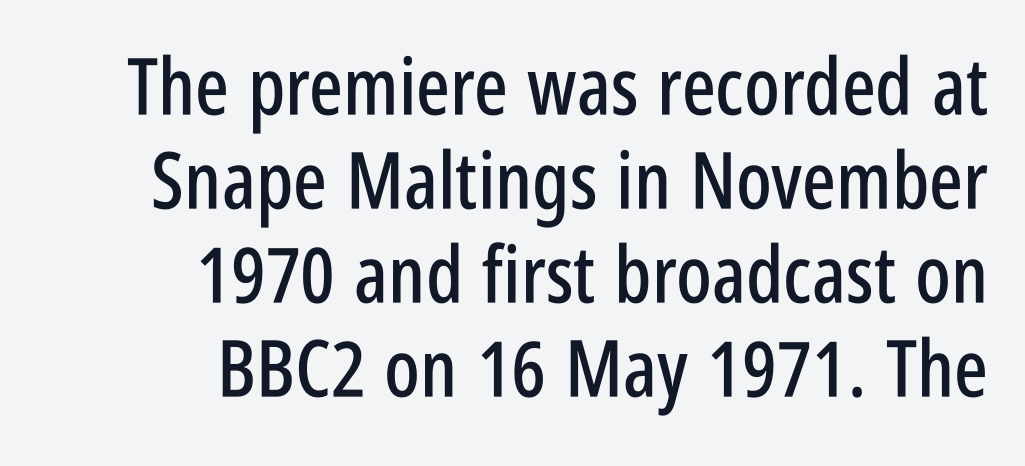
Q: Is the text italic (slanted)? A: No, it is upright.
Q: Is the typeface a serif or a sans-serif typeface? A: Sans-serif.
Q: Is the text underlined? A: No.
Q: How is the paragraph aligned? A: Right-aligned.
Q: Is the spacing between letters normal or unusually wide? A: Normal.
Q: Width (condensed, normal, or wide)? A: Condensed.
Q: Stroke contrast? A: Low.
Q: x-height? A: Large.
Q: Monospaced? A: No.
